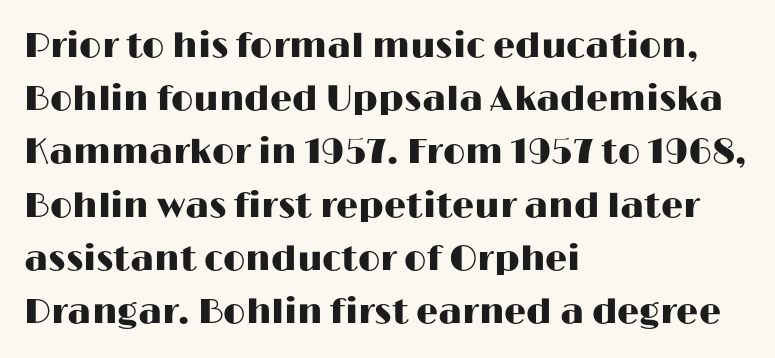
The image shows 35 px wide sans-serif type, upright; set left-aligned, normal line spacing (1.52x), normal letter spacing, not underlined; high stroke contrast and a medium x-height.
